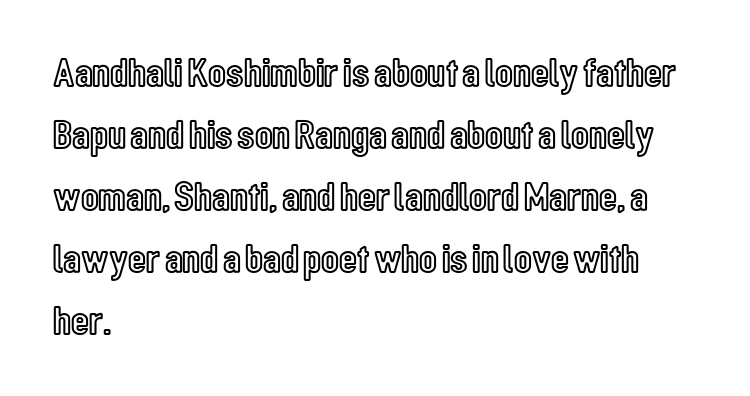
Q: Is the text italic (slanted)? A: No, it is upright.
Q: Is the text underlined? A: No.
Q: How is the paragraph aligned? A: Left-aligned.
Q: Is the spacing between letters normal or unusually wide? A: Normal.
Q: Is the spacing between lines tight, normal or loose? A: Normal.
Q: Width (condensed, normal, or wide)? A: Condensed.
Q: x-height? A: Medium.
Q: Monospaced? A: No.
